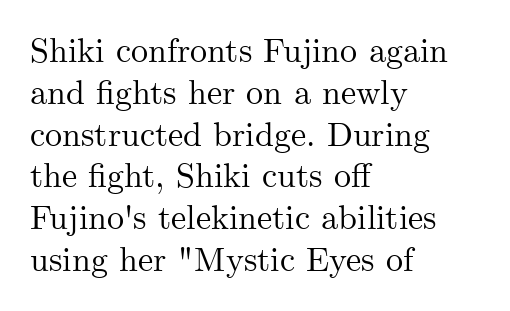
Q: Is the text italic (slanted)? A: No, it is upright.
Q: Is the typeface a serif or a sans-serif typeface? A: Serif.
Q: Is the text underlined? A: No.
Q: How is the paragraph aligned? A: Left-aligned.
Q: Is the spacing between letters normal or unusually wide? A: Normal.
Q: Width (condensed, normal, or wide)? A: Normal.
Q: Stroke contrast? A: Medium.
Q: x-height? A: Small.
Q: Monospaced? A: No.
